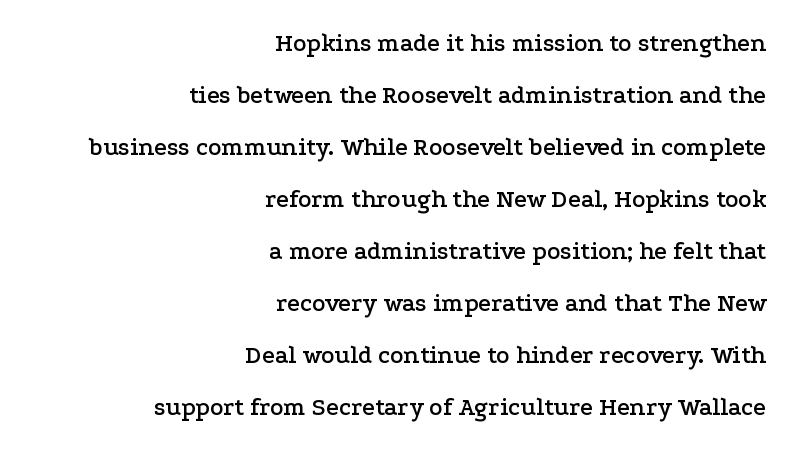
The image shows 25 px text type, upright; set right-aligned, loose line spacing (2.08x), normal letter spacing, not underlined.
